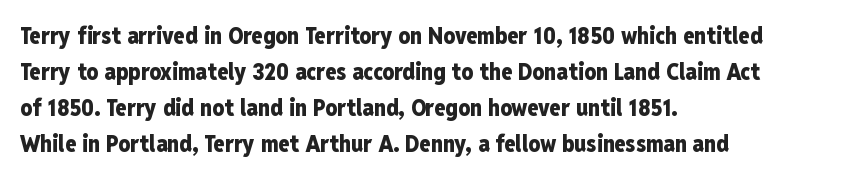
Q: Is the text bold? A: Yes.
Q: Is the text italic (slanted)? A: No, it is upright.
Q: Is the text underlined? A: No.
Q: How is the paragraph aligned? A: Left-aligned.
Q: Is the spacing between letters normal or unusually wide? A: Normal.
Q: Is the spacing between lines tight, normal or loose? A: Normal.
